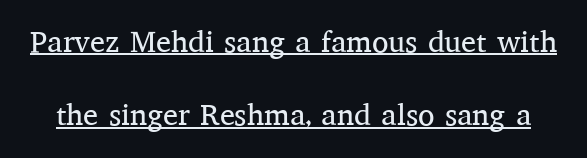
Q: Is the text bold? A: No.
Q: Is the text italic (slanted)? A: No, it is upright.
Q: Is the typeface a serif or a sans-serif typeface? A: Serif.
Q: Is the text underlined? A: Yes.
Q: Is the spacing between letters normal or unusually wide? A: Normal.
Q: Is the spacing between lines tight, normal or loose? A: Loose.
Q: Width (condensed, normal, or wide)? A: Normal.
Q: Stroke contrast? A: Medium.
Q: x-height? A: Medium.
Q: Monospaced? A: No.
